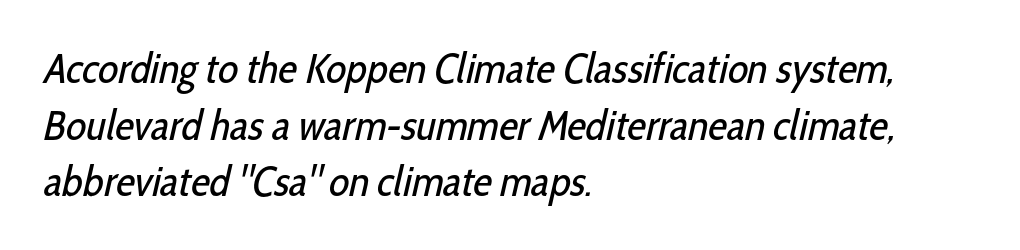
The image shows 42 px regular-weight, condensed sans-serif type; set left-aligned, normal line spacing (1.35x), normal letter spacing, not underlined; low stroke contrast and a medium x-height.
